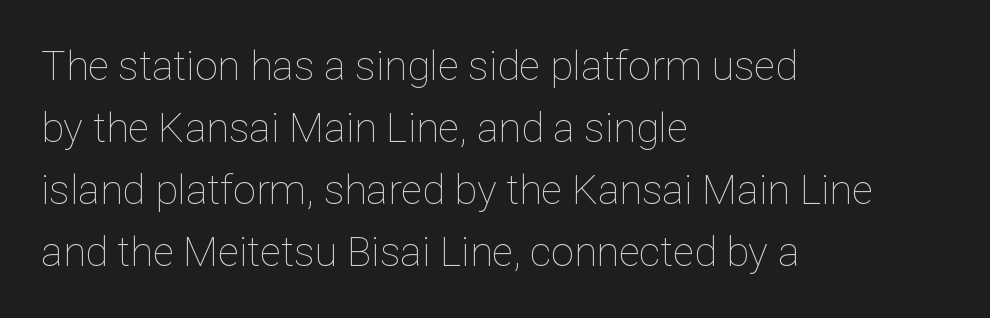
The image shows 41 px thin type, upright; set left-aligned, normal line spacing (1.51x), normal letter spacing, not underlined; low stroke contrast and a medium x-height.
